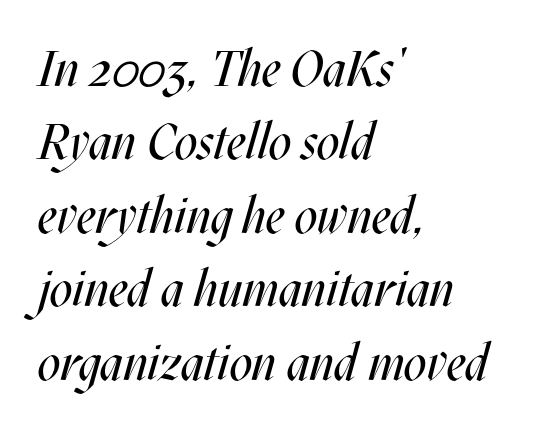
The type is set solid horizontally, with unmodified tracking. Stroke thickness stays within the range of a standard reading face or lighter. The foot of each line stays bare and open. Evenly set lines give the paragraph a standard silhouette.
